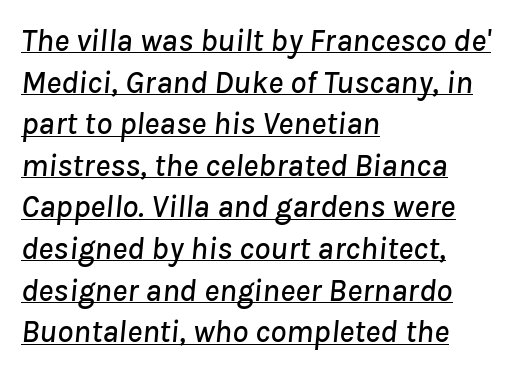
The image shows 32 px text type, italic (leaning right); set left-aligned, normal line spacing (1.3x), normal letter spacing, underlined; low stroke contrast and a medium x-height.
